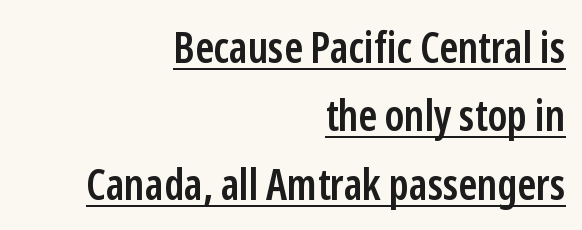
Between one letter and the next there's only the usual sliver of space. This is roman type, the default non-slanted kind. Layout note: lines flush right. Regarding leading, the lines here are spaced in the standard way.
